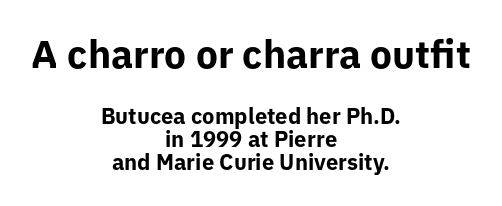
{"serif": "no", "italic": "no", "bold": "yes", "weight": "bold", "width": "normal", "stroke_contrast": "low", "x_height": "medium", "monospaced": "no", "underline": "no", "align": "center", "line_spacing": "tight", "line_spacing_ratio": 1.06, "letter_spacing": "normal", "letter_spacing_em": 0.0, "larger_block": "first", "size_ratio": 1.77, "glyph_px": 39}
